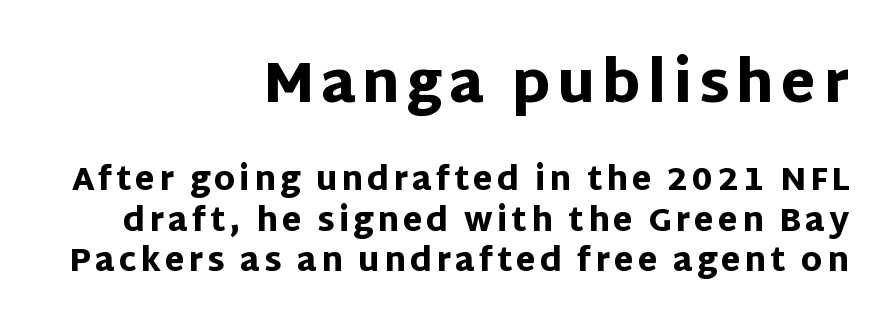
The image shows 56 px heavy sans-serif type, upright; set right-aligned, normal line spacing (1.27x), not underlined; the first (top) block is 1.75x larger; low stroke contrast and a large x-height.
